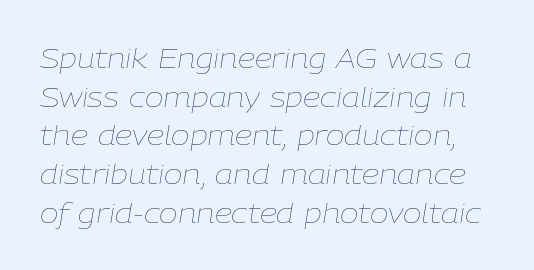
Each row of text sits above clean, open space. Tall strokes in this sample are angled rather than plumb. Spacing verdict: proportional, widths tailored to each character. Heaviness? Minimal to ordinary, like unemphasized prose.
